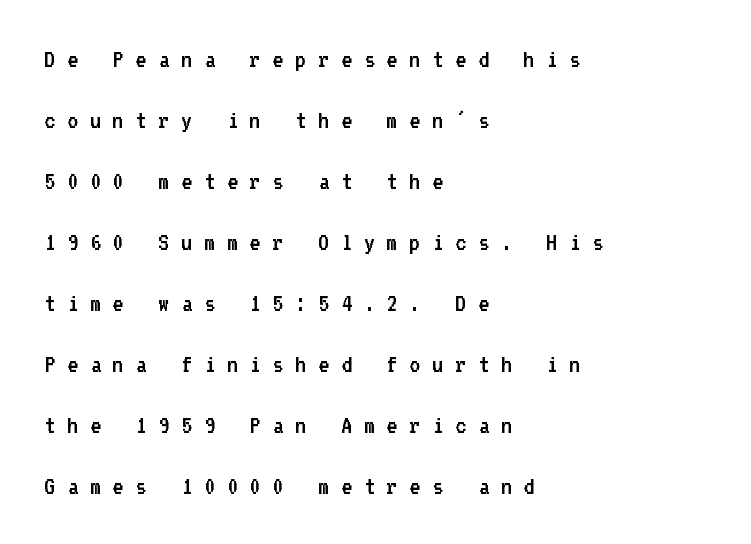
The image shows 27 px text type, upright; set left-aligned, loose line spacing (2.26x), unusually wide letter spacing (+0.43 em), not underlined.
